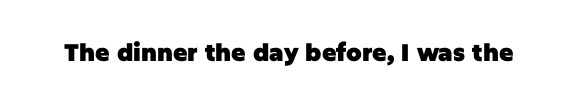
The image shows 24 px bold type, upright; set normal letter spacing, not underlined.
